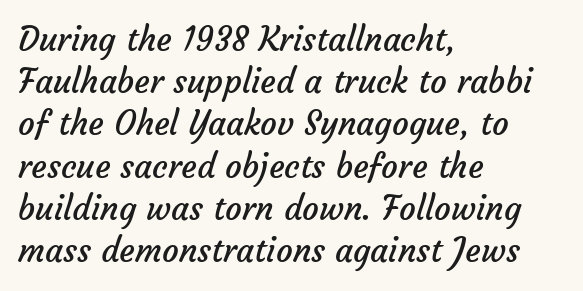
The image shows 33 px regular-weight sans-serif type; set left-aligned, normal line spacing (1.28x), normal letter spacing, not underlined; low stroke contrast and a medium x-height.
